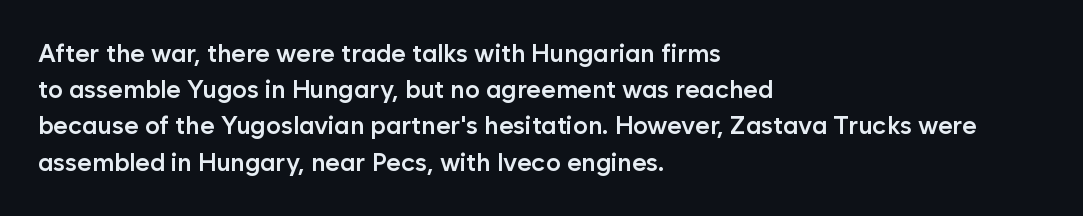
The image shows 25 px text type, upright; set left-aligned, normal line spacing (1.45x), normal letter spacing, not underlined.
